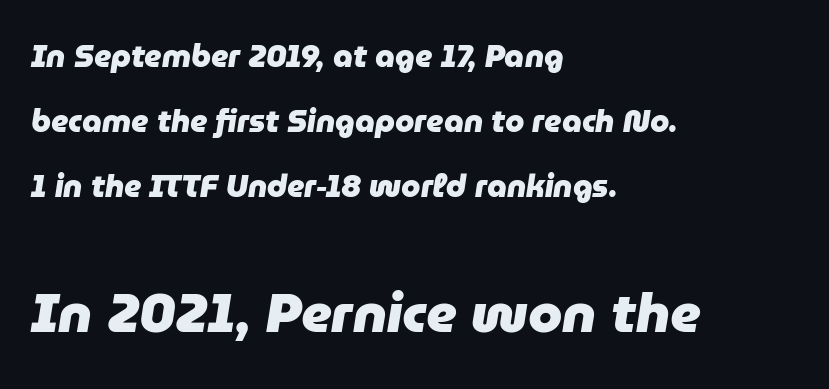
Every row of glyphs begins at an identical x-position on the left. Whoever set this made the second block the dominant, larger element. Bold? Absolutely — the strokes are thick and heavy. Line spacing here is loose. Words float on clear page, feet unadorned.
